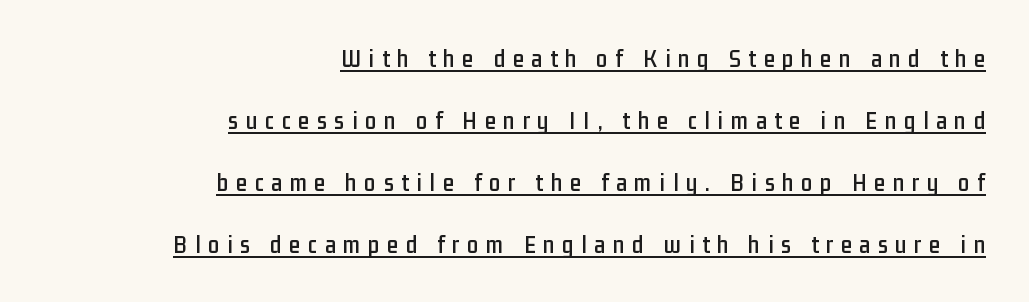
Q: Is the text italic (slanted)? A: No, it is upright.
Q: Is the text underlined? A: Yes.
Q: How is the paragraph aligned? A: Right-aligned.
Q: Is the spacing between letters normal or unusually wide? A: Unusually wide.
Q: Is the spacing between lines tight, normal or loose? A: Loose.
